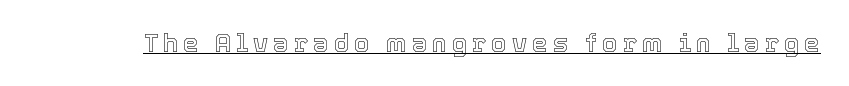
Q: Is the text italic (slanted)? A: No, it is upright.
Q: Is the text underlined? A: Yes.
Q: Is the spacing between letters normal or unusually wide? A: Unusually wide.
